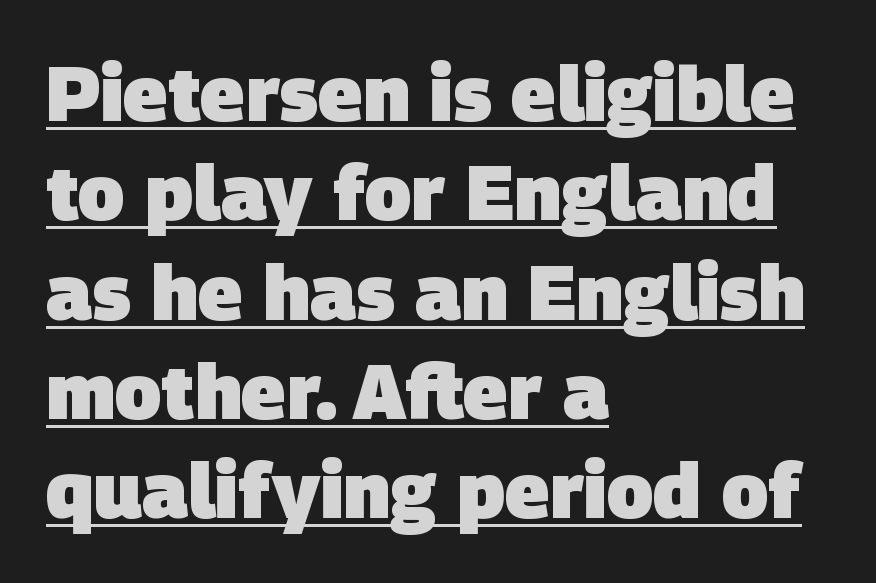
Q: Is the text bold? A: Yes.
Q: Is the typeface a serif or a sans-serif typeface? A: Sans-serif.
Q: Is the text underlined? A: Yes.
Q: How is the paragraph aligned? A: Left-aligned.
Q: Is the spacing between letters normal or unusually wide? A: Normal.
Q: Is the spacing between lines tight, normal or loose? A: Normal.
Q: Width (condensed, normal, or wide)? A: Normal.
Q: Stroke contrast? A: Low.
Q: x-height? A: Large.
Q: Monospaced? A: No.
